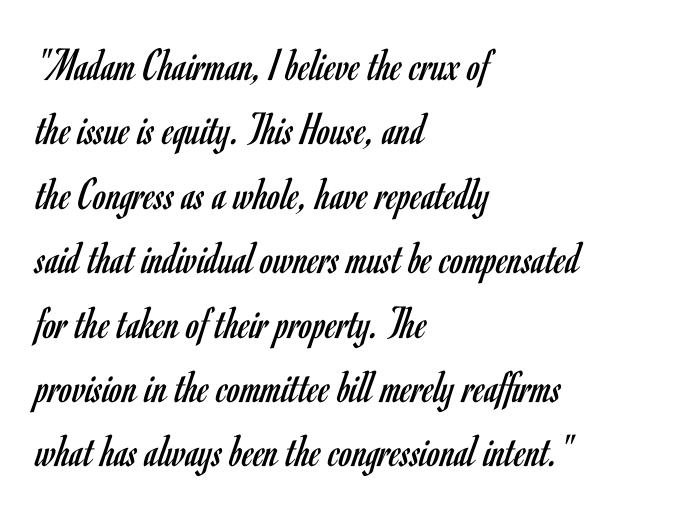
The letterforms sit at book weight or below. This sample has the flowing, uneven cadence of proportional lettering. Students, note that the glyphs here touch the page at normal intervals. Compared with a centered layout, this one pins lines to the left instead.
